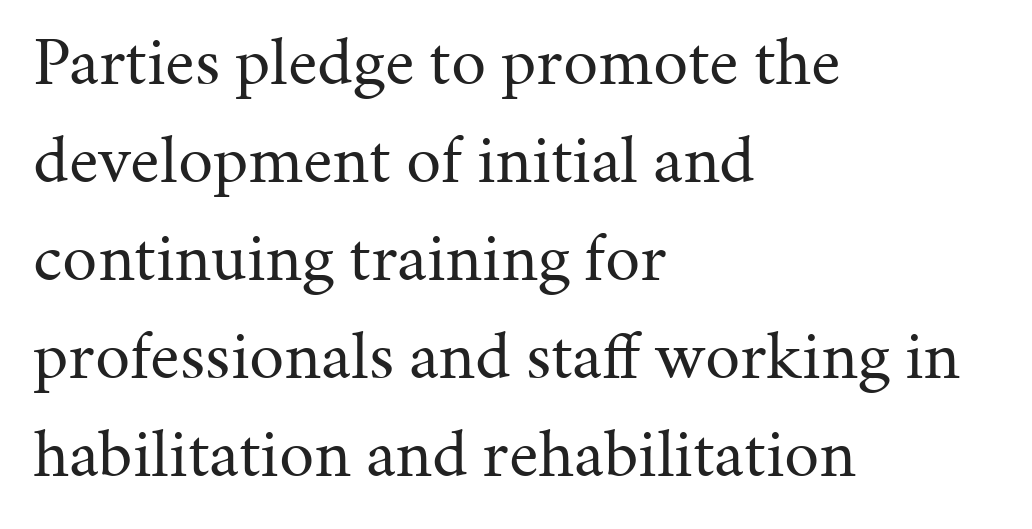
{"serif": "yes", "italic": "no", "bold": "no", "weight": "regular", "width": "normal", "stroke_contrast": "medium", "x_height": "medium", "monospaced": "no", "underline": "no", "align": "left", "line_spacing": "normal", "line_spacing_ratio": 1.4, "letter_spacing": "normal", "letter_spacing_em": 0.0, "glyph_px": 70}
